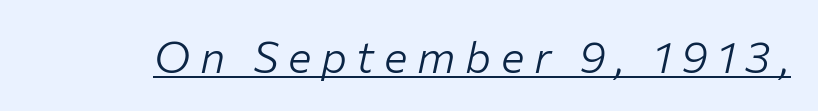
{"italic": "yes", "lean": "right", "slant_degrees": 12, "bold": "no", "weight": "light", "width": "normal", "stroke_contrast": "low", "x_height": "medium", "monospaced": "no", "underline": "yes", "letter_spacing": "wide", "letter_spacing_em": 0.22, "glyph_px": 44}
